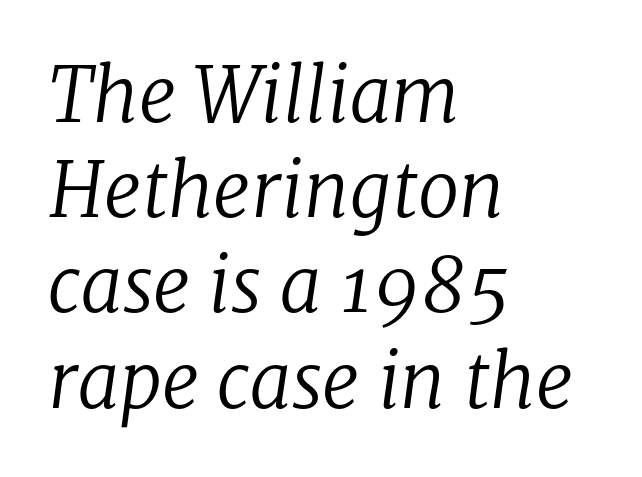
{"serif": "yes", "italic": "yes", "lean": "right", "slant_degrees": 8, "bold": "no", "weight": "regular", "width": "normal", "stroke_contrast": "low", "x_height": "medium", "monospaced": "no", "underline": "no", "align": "left", "line_spacing": "normal", "line_spacing_ratio": 1.27, "letter_spacing": "normal", "letter_spacing_em": 0.0, "glyph_px": 75}
